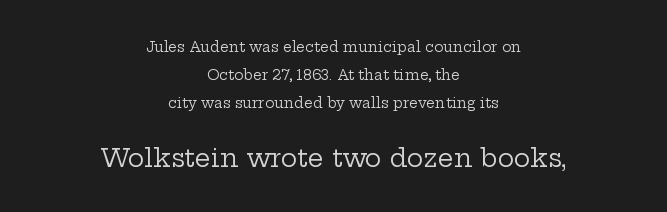
{"italic": "no", "bold": "no", "underline": "no", "align": "center", "line_spacing": "loose", "line_spacing_ratio": 2.0, "letter_spacing": "normal", "letter_spacing_em": 0.0, "larger_block": "second", "size_ratio": 1.79, "glyph_px": 25}
